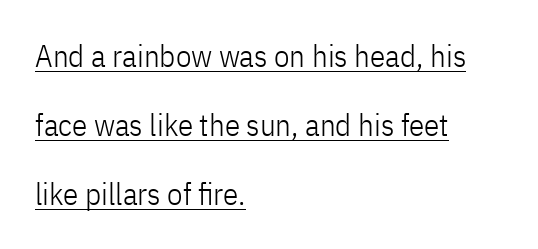
{"serif": "no", "italic": "no", "bold": "no", "weight": "light", "width": "condensed", "stroke_contrast": "low", "x_height": "medium", "monospaced": "no", "underline": "yes", "align": "left", "line_spacing": "loose", "line_spacing_ratio": 2.22, "letter_spacing": "normal", "letter_spacing_em": 0.0, "glyph_px": 31}
